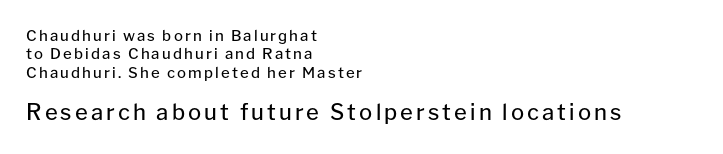
The designer gave the closing block more size than the opening block. Each stroke keeps to a modest, everyday thickness or less. The ragged edge is on the right, which tells us the setting is flush left. Underlining? Definitely not there. Posture: straight, roman, zero tilt.
